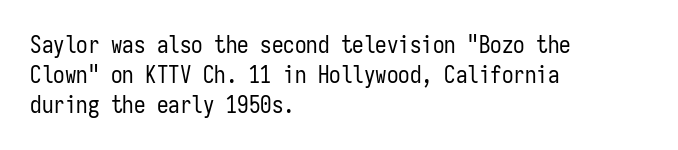
{"italic": "no", "bold": "no", "underline": "no", "align": "left", "line_spacing": "normal", "line_spacing_ratio": 1.3, "letter_spacing": "normal", "letter_spacing_em": 0.0, "glyph_px": 23}
